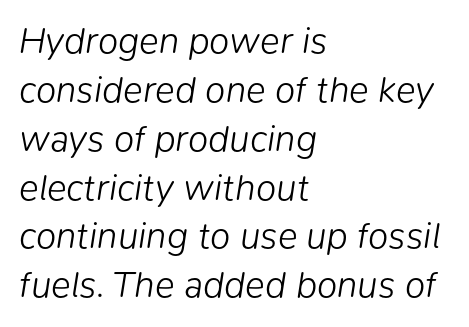
{"italic": "yes", "lean": "right", "slant_degrees": 9, "bold": "no", "weight": "light", "width": "normal", "stroke_contrast": "low", "x_height": "medium", "monospaced": "no", "underline": "no", "align": "left", "line_spacing": "normal", "line_spacing_ratio": 1.32, "letter_spacing": "normal", "letter_spacing_em": 0.0, "glyph_px": 37}
